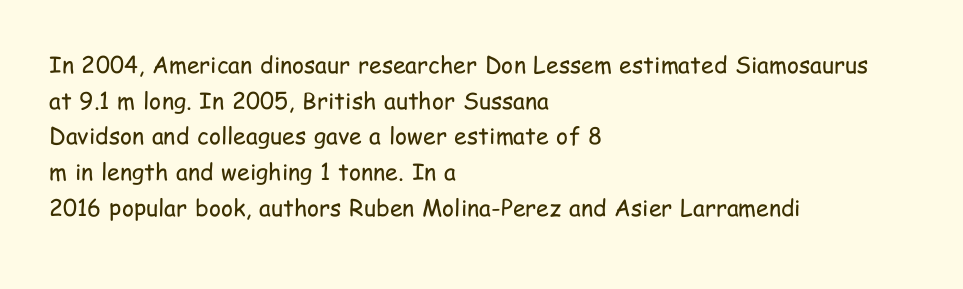
Q: Is the text bold? A: No.
Q: Is the text italic (slanted)? A: No, it is upright.
Q: Is the text underlined? A: No.
Q: How is the paragraph aligned? A: Left-aligned.
Q: Is the spacing between letters normal or unusually wide? A: Normal.
Q: Is the spacing between lines tight, normal or loose? A: Normal.
